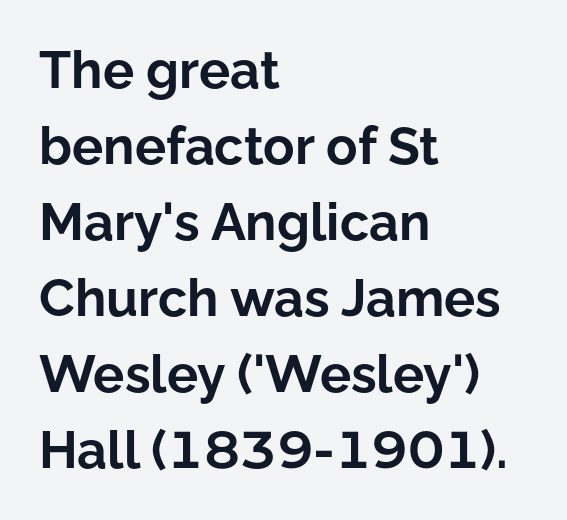
{"serif": "no", "italic": "no", "bold": "yes", "weight": "bold", "width": "normal", "stroke_contrast": "low", "x_height": "medium", "monospaced": "no", "underline": "no", "align": "left", "line_spacing": "normal", "line_spacing_ratio": 1.46, "letter_spacing": "normal", "letter_spacing_em": 0.0, "glyph_px": 52}
